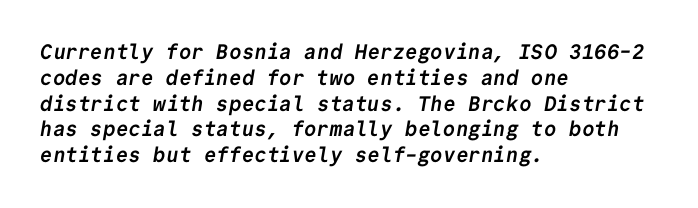
The image shows 21 px bold type; set left-aligned, line spacing 1.23x, normal letter spacing, not underlined.
